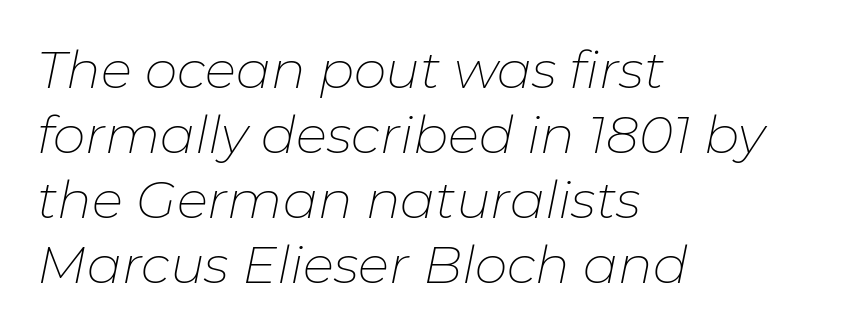
The image shows 52 px thin type, italic (leaning right); set left-aligned, normal line spacing (1.25x), normal letter spacing, not underlined; low stroke contrast and a medium x-height.
